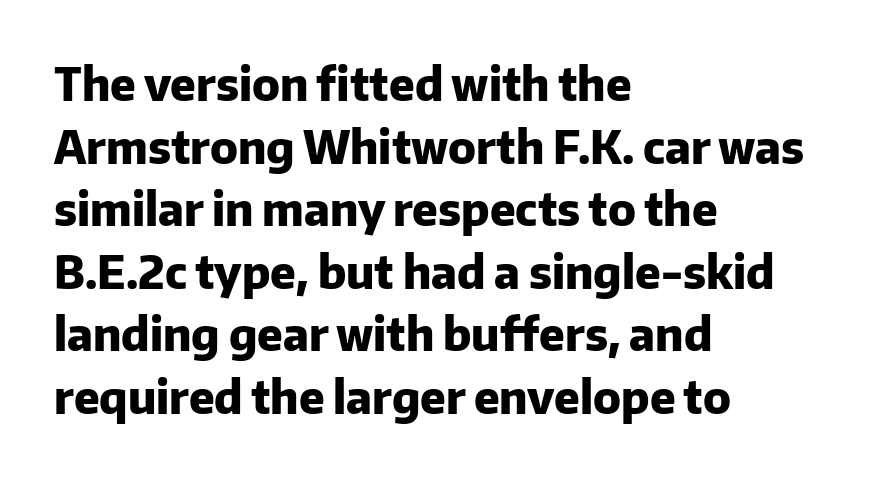
The rows are spaced the way most documents space them. Think of a printed novel: that variable character pitch is what you see here. Examine the stroke ends and you'll find no serifs. The rendering uses a bold face; every stroke is thick and dark. Vertical strokes here are truly vertical. If you drew a ruler down the left edge, every line would touch it.
